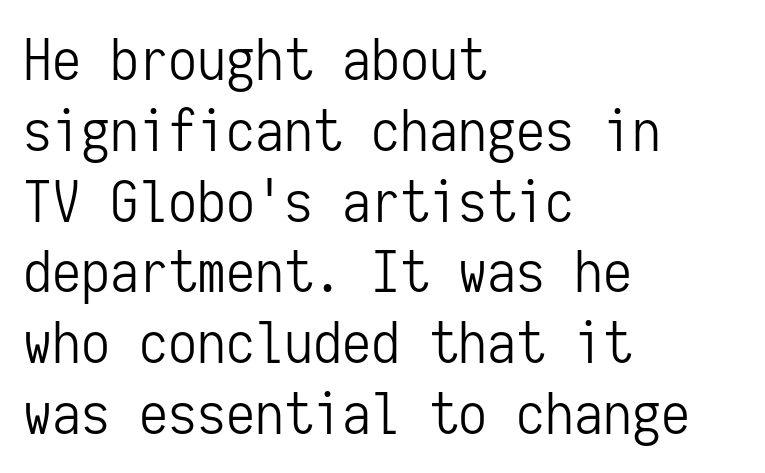
The typeface chosen for these lines omits serifs. The gap between lines stays unmarked. The horizontal fit of the characters is conventional and even. The face looks like a standard text weight, possibly lighter.
